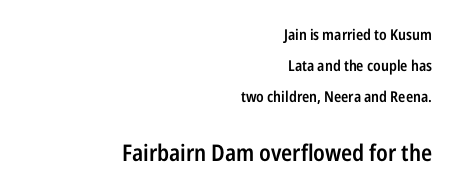
Q: Is the text bold? A: Semi-bold.
Q: Is the text italic (slanted)? A: No, it is upright.
Q: Is the text underlined? A: No.
Q: How is the paragraph aligned? A: Right-aligned.
Q: Is the spacing between letters normal or unusually wide? A: Normal.
Q: Is the spacing between lines tight, normal or loose? A: Loose.
Q: Which block of text is set in a larger size, the first (top) or the second (bottom)? A: The second (bottom) one.
